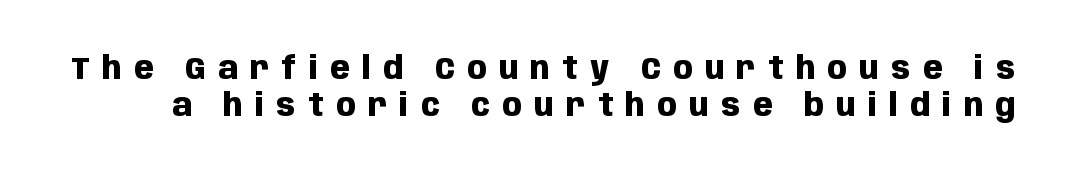
Here the glyphs are tracked loosely, breaking word shapes into spaced letters. Each glyph is drawn with heavy, bold strokes. Vertical spacing — tight. Think of a printed novel: that variable character pitch is what you see here. The letters stand straight up with perfectly vertical stems.
